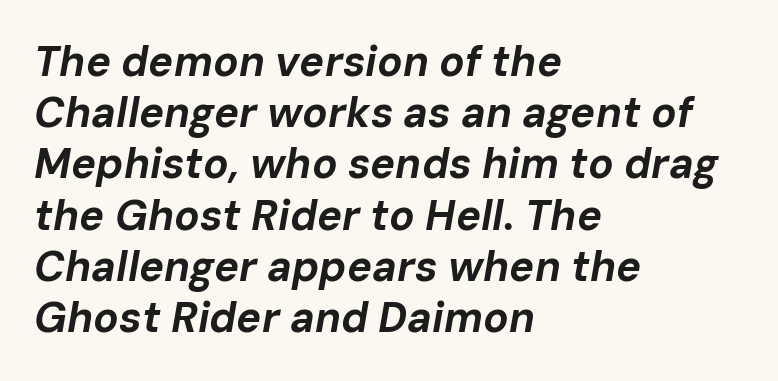
Q: Is the text bold? A: Yes.
Q: Is the text italic (slanted)? A: Yes, it leans right by about 10 degrees.
Q: Is the text underlined? A: No.
Q: How is the paragraph aligned? A: Left-aligned.
Q: Is the spacing between letters normal or unusually wide? A: Normal.
Q: Width (condensed, normal, or wide)? A: Normal.
Q: Stroke contrast? A: Low.
Q: x-height? A: Medium.
Q: Monospaced? A: No.
